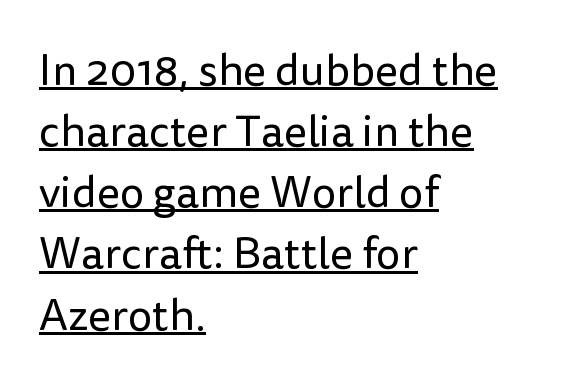
In CSS terms this would be text-align: left. What stands out about the letter spacing? Nothing — it is the standard amount. Spacing verdict: proportional, widths tailored to each character. Grotesque or geometric, the face here clearly has no serifs. These characters rest on top of a visible drawn line. Do the letters lean? They stand straight.
